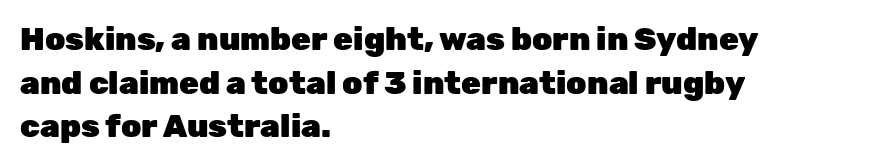
{"serif": "no", "italic": "no", "bold": "yes", "weight": "heavy", "width": "normal", "stroke_contrast": "low", "x_height": "medium", "monospaced": "no", "underline": "no", "align": "left", "line_spacing": "normal", "line_spacing_ratio": 1.36, "letter_spacing": "normal", "letter_spacing_em": 0.0, "glyph_px": 32}
